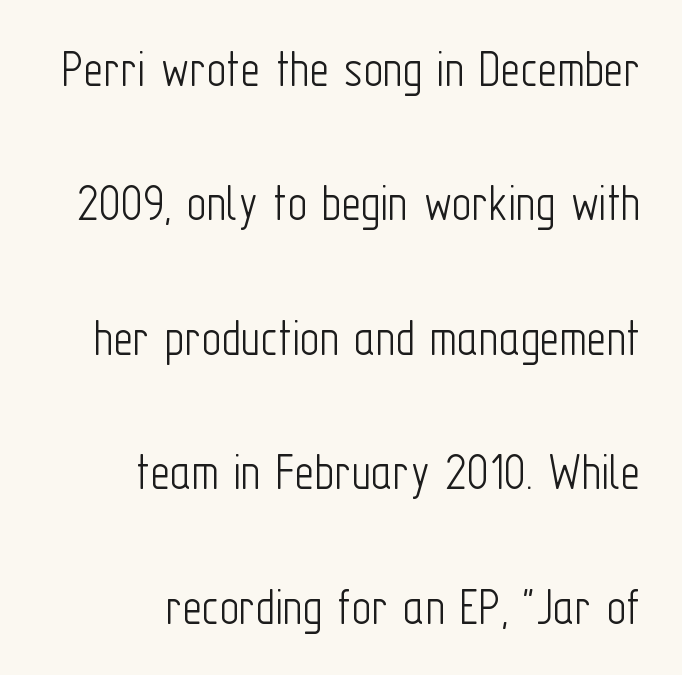
Q: Is the text bold? A: No.
Q: Is the text italic (slanted)? A: No, it is upright.
Q: Is the typeface a serif or a sans-serif typeface? A: Sans-serif.
Q: Is the text underlined? A: No.
Q: How is the paragraph aligned? A: Right-aligned.
Q: Is the spacing between letters normal or unusually wide? A: Normal.
Q: Is the spacing between lines tight, normal or loose? A: Loose.
Q: Width (condensed, normal, or wide)? A: Condensed.
Q: Stroke contrast? A: Low.
Q: x-height? A: Medium.
Q: Monospaced? A: No.
